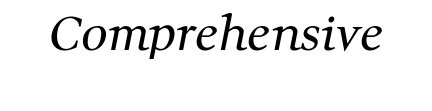
{"serif": "yes", "bold": "no", "weight": "regular", "width": "normal", "stroke_contrast": "medium", "x_height": "medium", "monospaced": "no", "underline": "no", "letter_spacing": "normal", "letter_spacing_em": 0.0, "glyph_px": 47}
